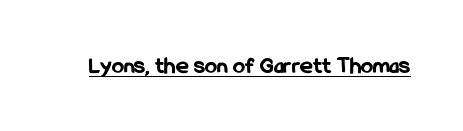
The image shows 24 px bold type, upright; set normal letter spacing, underlined.
